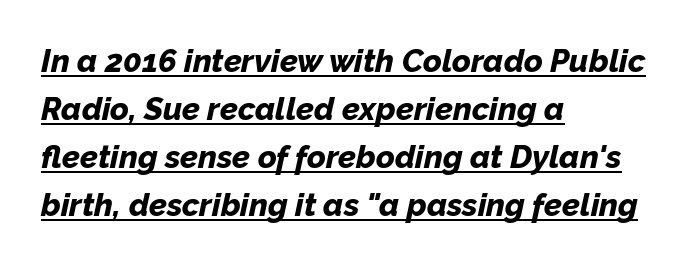
{"italic": "yes", "lean": "right", "slant_degrees": 12, "bold": "yes", "weight": "bold", "width": "normal", "stroke_contrast": "low", "x_height": "medium", "monospaced": "no", "underline": "yes", "align": "left", "line_spacing": "normal", "line_spacing_ratio": 1.5, "letter_spacing": "normal", "letter_spacing_em": 0.0, "glyph_px": 32}
